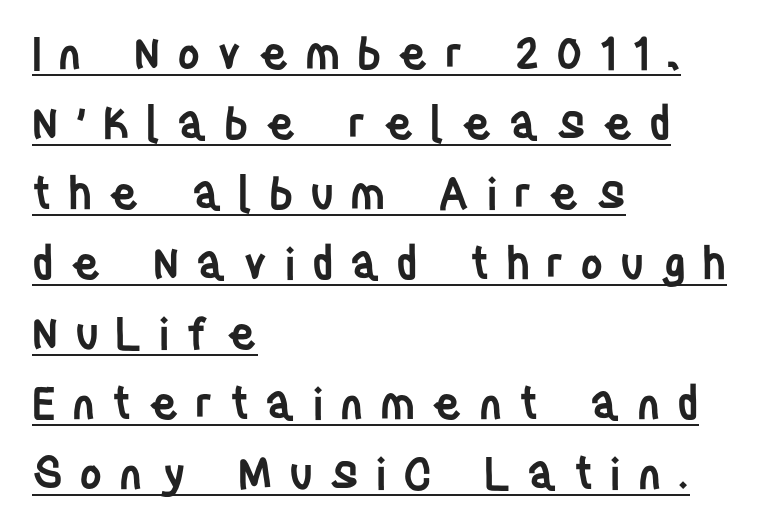
Q: Is the text bold? A: Semi-bold.
Q: Is the text italic (slanted)? A: No, it is upright.
Q: Is the typeface a serif or a sans-serif typeface? A: Sans-serif.
Q: Is the text underlined? A: Yes.
Q: How is the paragraph aligned? A: Left-aligned.
Q: Is the spacing between letters normal or unusually wide? A: Unusually wide.
Q: Is the spacing between lines tight, normal or loose? A: Normal.
Q: Width (condensed, normal, or wide)? A: Condensed.
Q: Stroke contrast? A: Low.
Q: x-height? A: Large.
Q: Monospaced? A: No.
